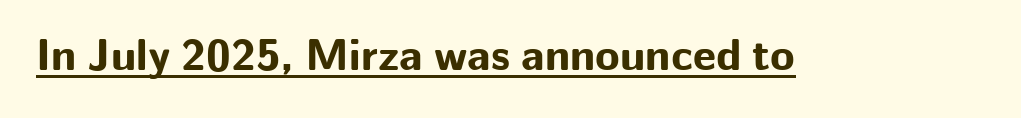
Q: Is the text bold? A: Yes.
Q: Is the text italic (slanted)? A: No, it is upright.
Q: Is the typeface a serif or a sans-serif typeface? A: Sans-serif.
Q: Is the text underlined? A: Yes.
Q: Is the spacing between letters normal or unusually wide? A: Normal.
Q: Width (condensed, normal, or wide)? A: Normal.
Q: Stroke contrast? A: Low.
Q: x-height? A: Medium.
Q: Monospaced? A: No.
